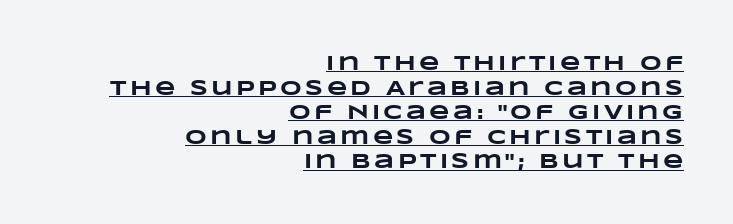
Q: Is the text bold? A: Yes.
Q: Is the text underlined? A: Yes.
Q: How is the paragraph aligned? A: Right-aligned.
